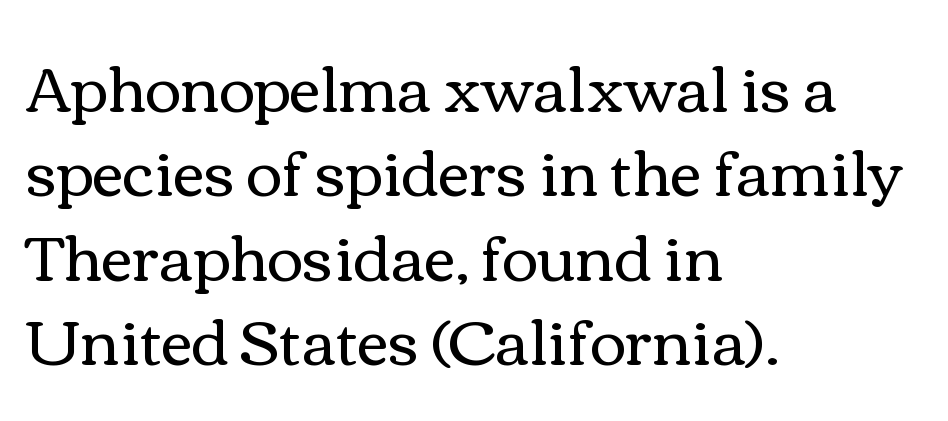
The image shows 62 px regular-weight, wide type, upright; set left-aligned, normal line spacing (1.36x), normal letter spacing, not underlined; medium stroke contrast and a medium x-height.
